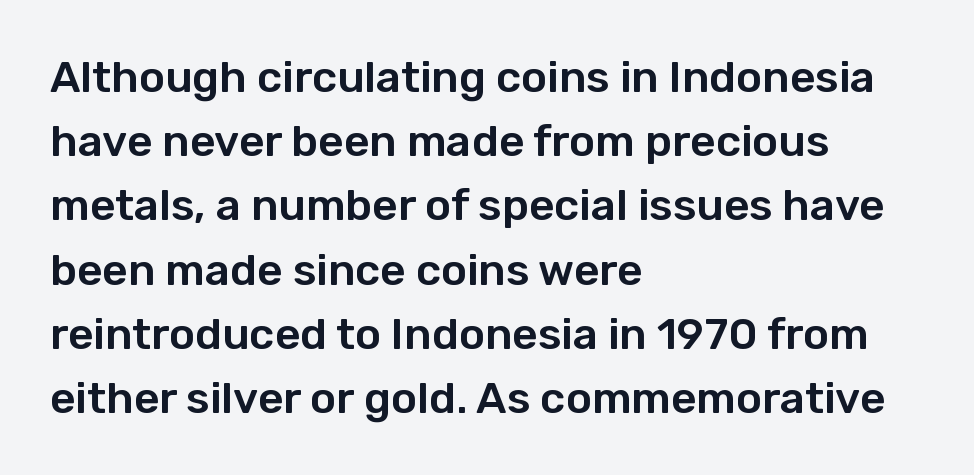
The image shows 44 px sans-serif type, upright; set left-aligned, normal line spacing (1.46x), normal letter spacing, not underlined; low stroke contrast and a medium x-height.
